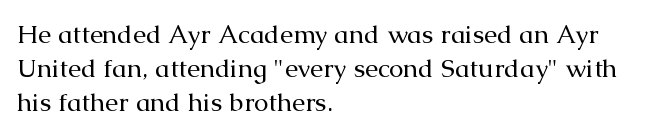
Descenders are the only things crossing below the line. Vertical strokes here are truly vertical. Compared with typical paragraphs, the rows here are spaced about the same. The setting favours the left margin, as ordinary paragraphs usually do.
